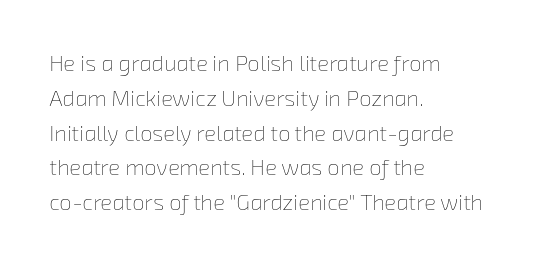
Q: Is the text bold? A: No.
Q: Is the text underlined? A: No.
Q: How is the paragraph aligned? A: Left-aligned.
Q: Is the spacing between letters normal or unusually wide? A: Normal.
Q: Is the spacing between lines tight, normal or loose? A: Normal.
